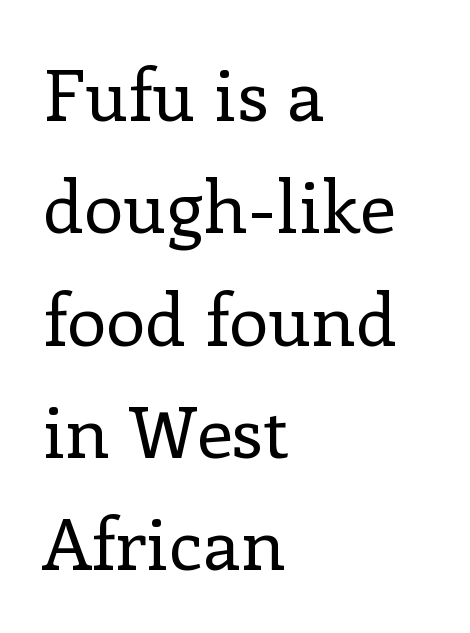
Horizontal bands of white between lines are of average thickness. These lines keep a tight, regular rhythm from letter to letter. Clear beneath every line of the passage. Stroke terminals: seriffed.
